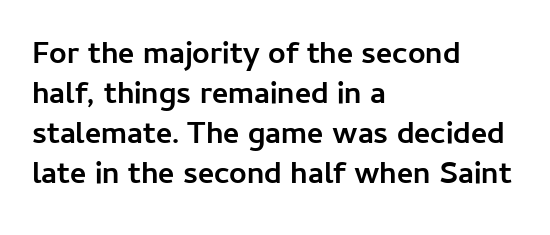
The image shows 31 px semibold sans-serif type, upright; set left-aligned, normal line spacing (1.29x), normal letter spacing, not underlined; low stroke contrast and a medium x-height.
